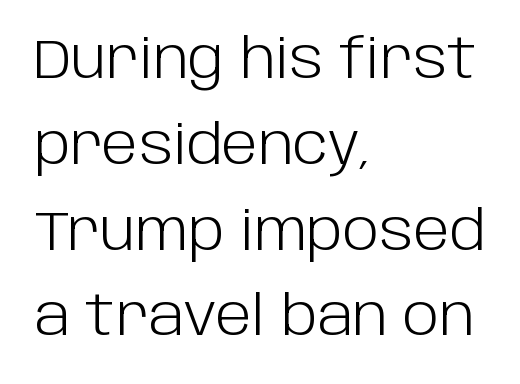
Q: Is the text bold? A: No.
Q: Is the text italic (slanted)? A: No, it is upright.
Q: Is the typeface a serif or a sans-serif typeface? A: Sans-serif.
Q: Is the text underlined? A: No.
Q: How is the paragraph aligned? A: Left-aligned.
Q: Is the spacing between letters normal or unusually wide? A: Normal.
Q: Is the spacing between lines tight, normal or loose? A: Normal.
Q: Width (condensed, normal, or wide)? A: Normal.
Q: Stroke contrast? A: Low.
Q: x-height? A: Large.
Q: Monospaced? A: No.
